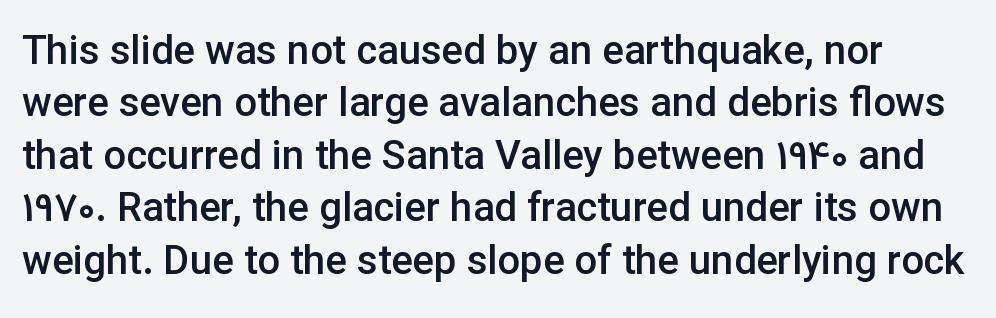
Q: Is the text bold? A: Semi-bold.
Q: Is the text italic (slanted)? A: No, it is upright.
Q: Is the typeface a serif or a sans-serif typeface? A: Sans-serif.
Q: Is the text underlined? A: No.
Q: Is the spacing between letters normal or unusually wide? A: Normal.
Q: Is the spacing between lines tight, normal or loose? A: Normal.
Q: Width (condensed, normal, or wide)? A: Normal.
Q: Stroke contrast? A: Low.
Q: x-height? A: Medium.
Q: Monospaced? A: No.
